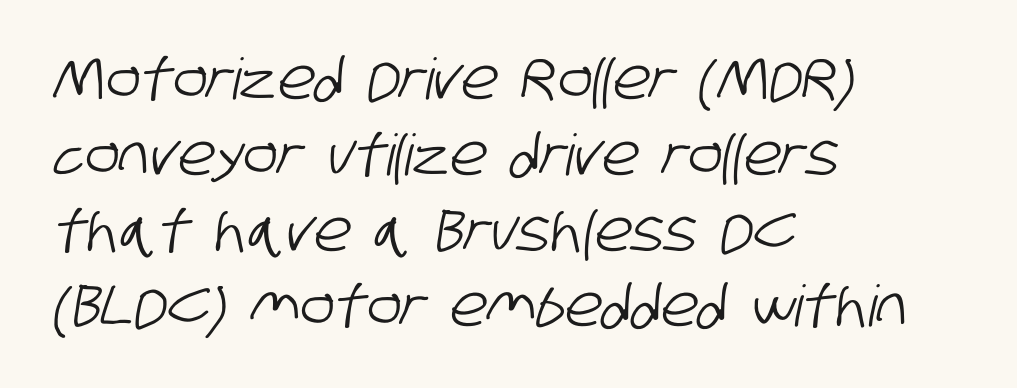
Casual observation: everything's shoved over to the left. A sans-serif font was chosen for this passage. Note the varied advance widths — an 'i' is clearly narrower than an 'm'. The gaps between neighbouring characters are ordinary and unremarkable. The designer left line spacing at the default.
